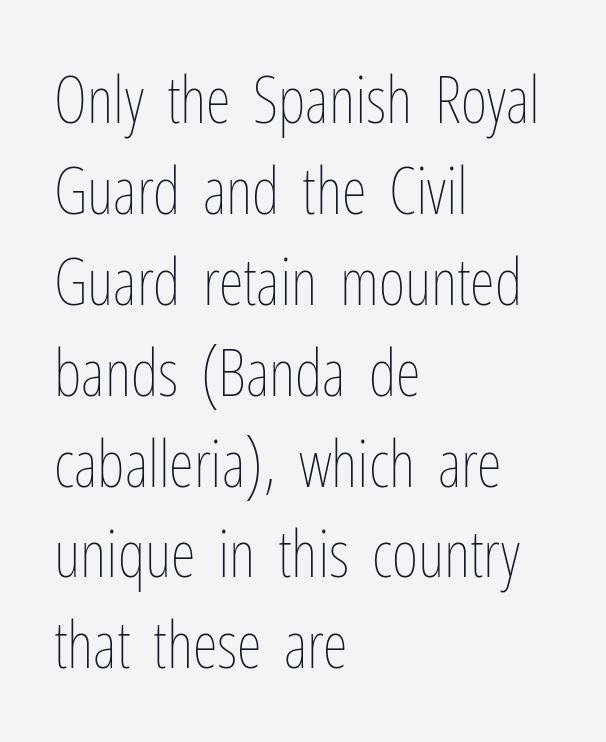
Just letters on the line, the space beneath them empty. Do the letters lean? They stand straight. A typesetter would call this leading conventional body-copy spacing. Each stroke keeps to a modest, everyday thickness or less. Here the glyphs are tracked normally, forming tight word shapes. Note the varied advance widths — an 'i' is clearly narrower than an 'm'.
